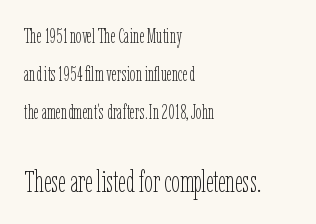
The image shows 30 px thin, condensed type, upright; set left-aligned, loose line spacing (1.91x), normal letter spacing, not underlined; the second (bottom) block is 1.5x larger; low stroke contrast and a medium x-height.
